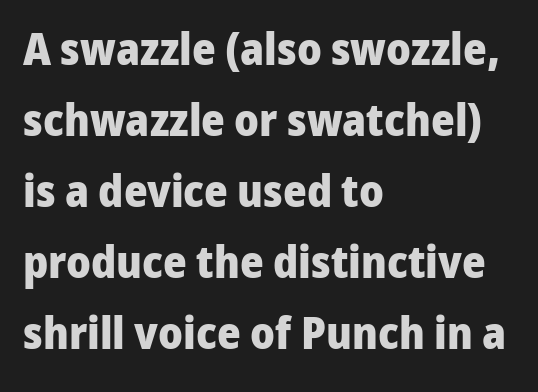
Each row of text sits above clean, open space. A full-strength bold gives these letters their thick strokes. Compared with typical body copy, the letter spacing here is the same. The line-height multiplier appears to be the usual default. Unlike italic type, these characters show no tilt at all. The font family rendered here belongs to the sans-serif group.
